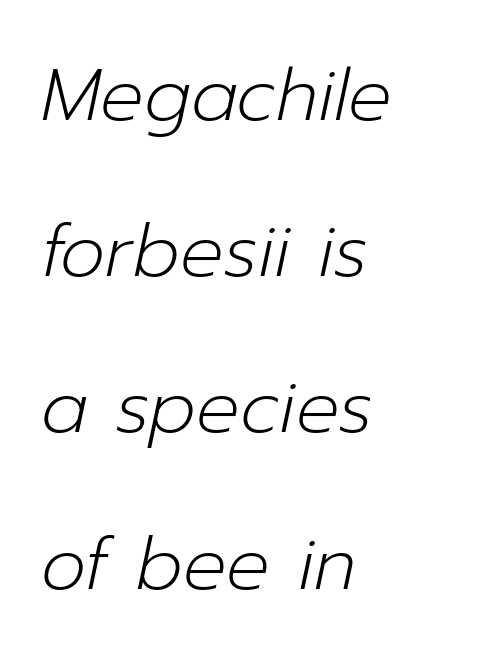
Q: Is the text bold? A: No.
Q: Is the text italic (slanted)? A: Yes, it leans right by about 12 degrees.
Q: Is the text underlined? A: No.
Q: How is the paragraph aligned? A: Left-aligned.
Q: Is the spacing between letters normal or unusually wide? A: Normal.
Q: Is the spacing between lines tight, normal or loose? A: Loose.
Q: Width (condensed, normal, or wide)? A: Normal.
Q: Stroke contrast? A: Low.
Q: x-height? A: Medium.
Q: Monospaced? A: No.
